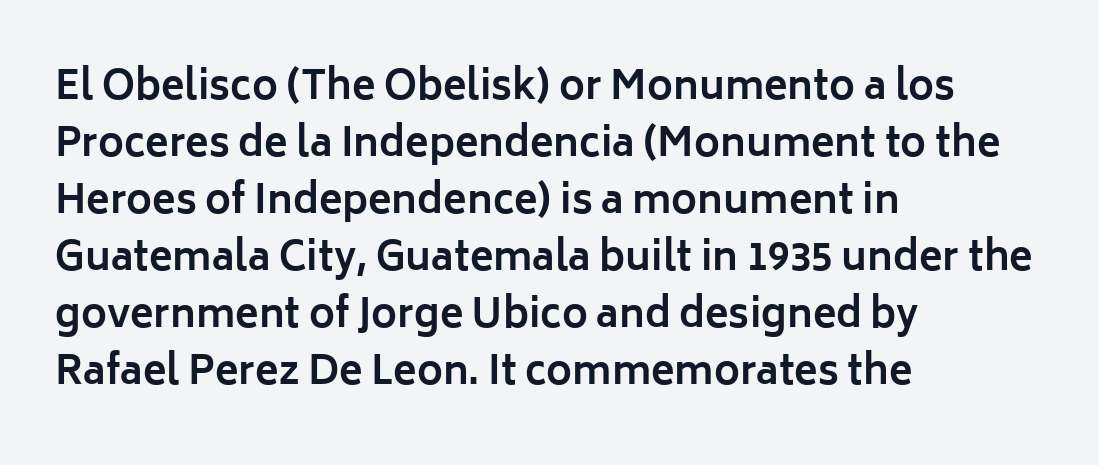
Q: Is the text bold? A: Yes.
Q: Is the text italic (slanted)? A: No, it is upright.
Q: Is the typeface a serif or a sans-serif typeface? A: Sans-serif.
Q: Is the text underlined? A: No.
Q: How is the paragraph aligned? A: Left-aligned.
Q: Is the spacing between letters normal or unusually wide? A: Normal.
Q: Is the spacing between lines tight, normal or loose? A: Normal.
Q: Width (condensed, normal, or wide)? A: Normal.
Q: Stroke contrast? A: Low.
Q: x-height? A: Medium.
Q: Monospaced? A: No.
